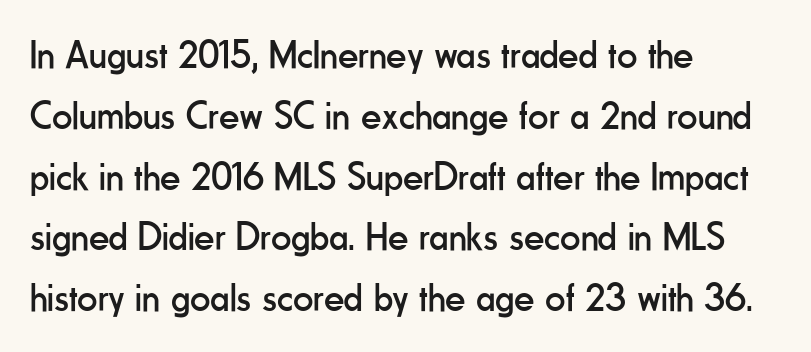
Q: Is the text bold? A: No.
Q: Is the text italic (slanted)? A: No, it is upright.
Q: Is the typeface a serif or a sans-serif typeface? A: Sans-serif.
Q: Is the text underlined? A: No.
Q: How is the paragraph aligned? A: Left-aligned.
Q: Is the spacing between letters normal or unusually wide? A: Normal.
Q: Is the spacing between lines tight, normal or loose? A: Normal.
Q: Width (condensed, normal, or wide)? A: Condensed.
Q: Stroke contrast? A: Low.
Q: x-height? A: Small.
Q: Monospaced? A: No.
